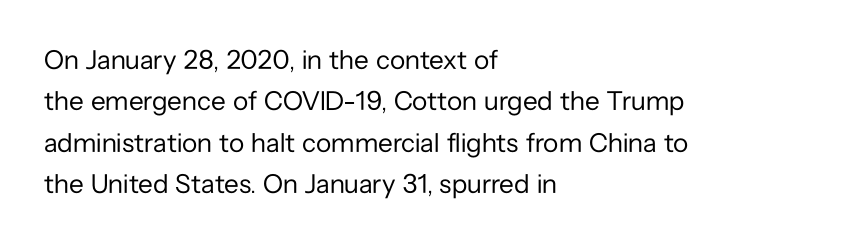
Q: Is the text bold? A: No.
Q: Is the text italic (slanted)? A: No, it is upright.
Q: Is the text underlined? A: No.
Q: How is the paragraph aligned? A: Left-aligned.
Q: Is the spacing between letters normal or unusually wide? A: Normal.
Q: Is the spacing between lines tight, normal or loose? A: Normal.
